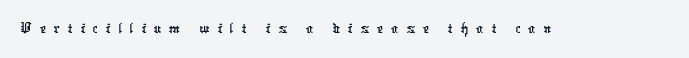
The space directly below the letters is spotless. The rendering uses natural spacing where letterforms have individual widths. Is the letter spacing exaggerated? Yes — the characters are pushed far apart. The letters carry no serifs — their stems end cleanly without finishing strokes.
